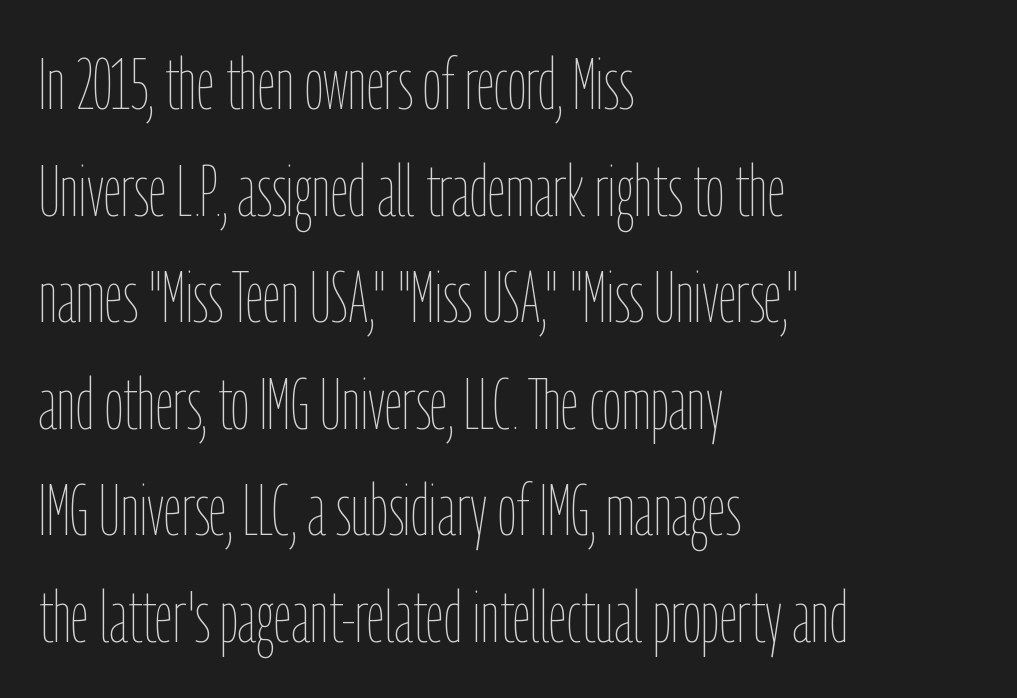
The image shows 72 px thin, condensed type, upright; set left-aligned, normal line spacing (1.48x), normal letter spacing, not underlined; low stroke contrast and a medium x-height.
